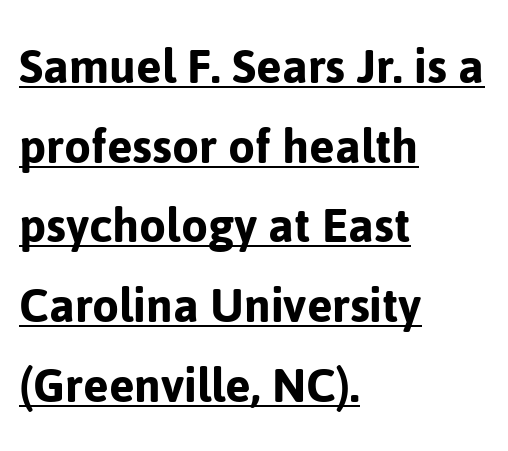
In terms of posture, this sample is upright. Character widths vary here, with narrow letters taking less room than wide ones. Font category for this specimen: sans-serif. The rendering keeps characters at their native spacing. Compared with undecorated copy, this sample adds a rule below the words. The leading is moderate, giving the passage an even texture.
